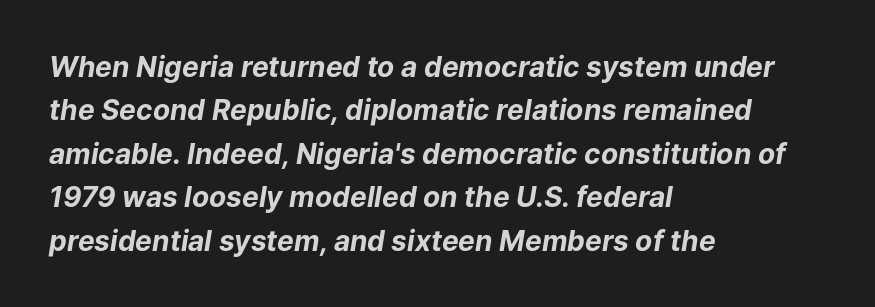
{"italic": "yes", "lean": "right", "slant_degrees": 9, "bold": "yes", "weight": "bold", "width": "normal", "stroke_contrast": "low", "x_height": "medium", "monospaced": "no", "underline": "no", "align": "left", "line_spacing": "normal", "line_spacing_ratio": 1.55, "letter_spacing": "normal", "letter_spacing_em": 0.0, "glyph_px": 28}
